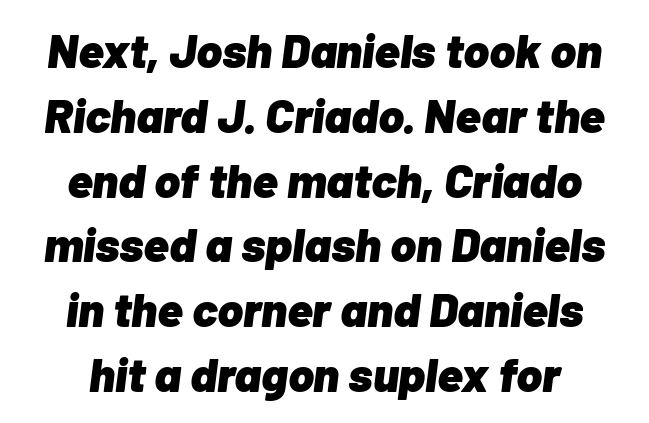
{"italic": "yes", "lean": "right", "slant_degrees": 7, "bold": "yes", "weight": "heavy", "width": "normal", "stroke_contrast": "low", "x_height": "medium", "monospaced": "no", "underline": "no", "align": "center", "line_spacing": "normal", "line_spacing_ratio": 1.35, "letter_spacing": "normal", "letter_spacing_em": 0.0, "glyph_px": 48}
